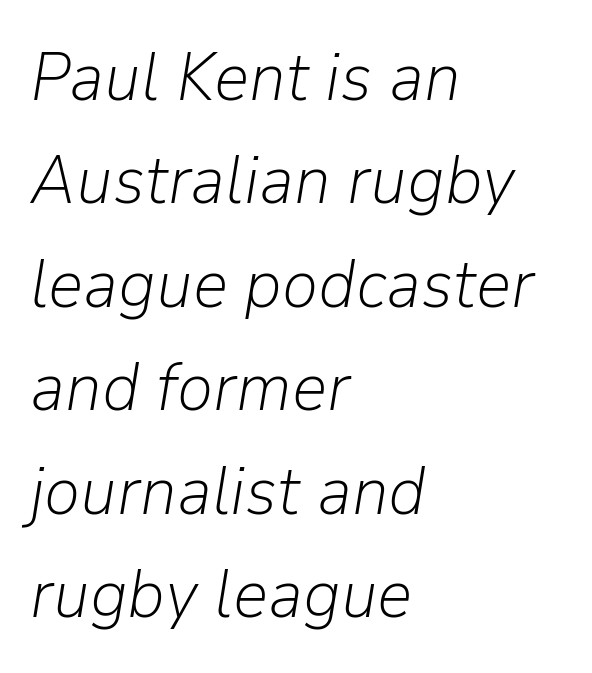
Q: Is the text bold? A: No.
Q: Is the text italic (slanted)? A: Yes, it leans right by about 9 degrees.
Q: Is the text underlined? A: No.
Q: How is the paragraph aligned? A: Left-aligned.
Q: Is the spacing between letters normal or unusually wide? A: Normal.
Q: Is the spacing between lines tight, normal or loose? A: Normal.
Q: Width (condensed, normal, or wide)? A: Normal.
Q: Stroke contrast? A: Low.
Q: x-height? A: Medium.
Q: Monospaced? A: No.
